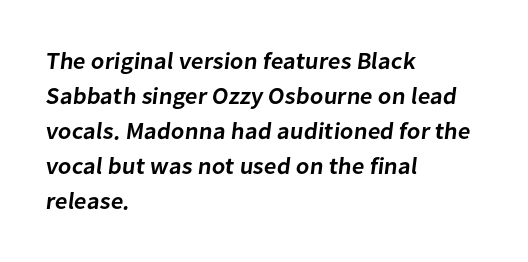
The image shows 24 px text type; set left-aligned, normal line spacing (1.46x), normal letter spacing, not underlined.
